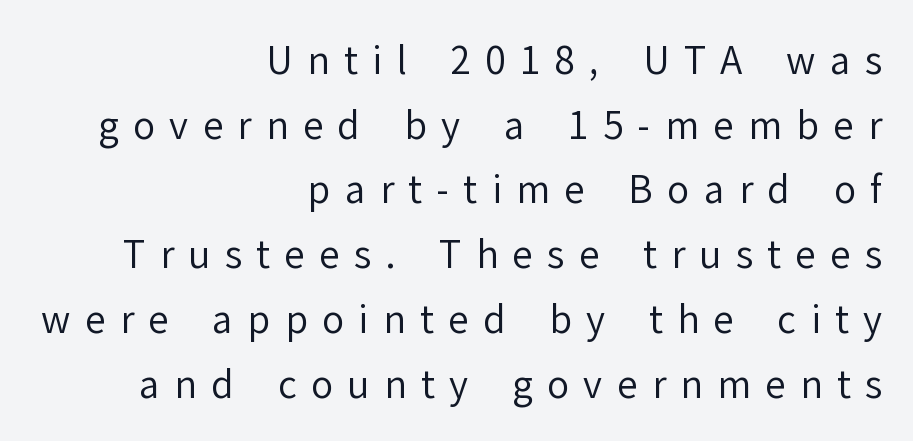
Q: Is the text bold? A: No.
Q: Is the text italic (slanted)? A: No, it is upright.
Q: Is the typeface a serif or a sans-serif typeface? A: Sans-serif.
Q: Is the text underlined? A: No.
Q: How is the paragraph aligned? A: Right-aligned.
Q: Is the spacing between letters normal or unusually wide? A: Unusually wide.
Q: Width (condensed, normal, or wide)? A: Normal.
Q: Stroke contrast? A: Low.
Q: x-height? A: Medium.
Q: Monospaced? A: No.
